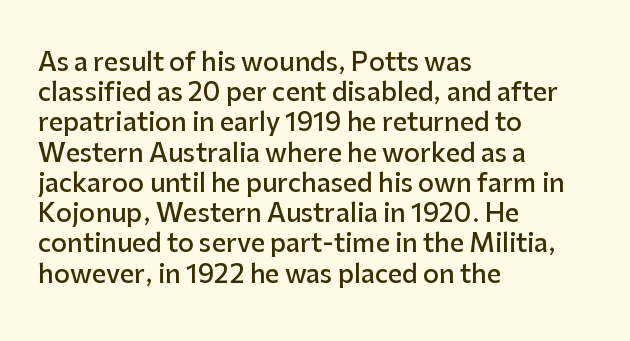
Posture: straight, roman, zero tilt. Unmarked baselines from the first word to the last. Spacing between characters is what you'd get straight out of the box. The face used here is a semibold: visibly heavier than regular, lighter than bold.
